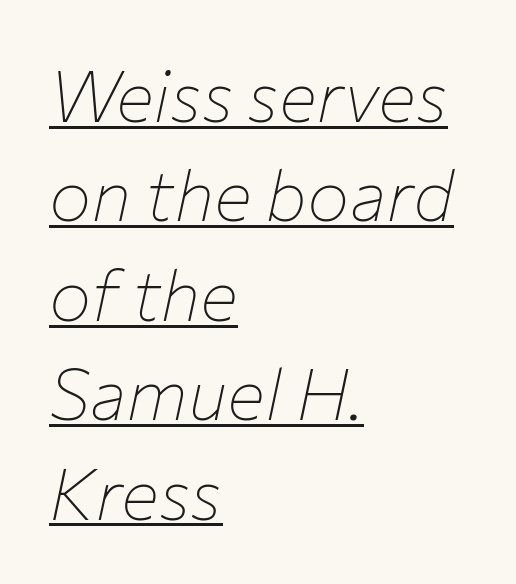
Vertically, the passage feels balanced, rows spaced as you'd expect. A student would call this left alignment; a typographer would say flush left, rag right. The letters advance in unequal steps, a hallmark of proportional type. This is oblique type, the kind used for emphasis or titles.
